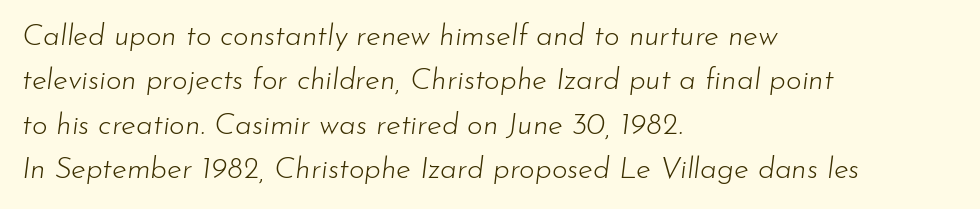
The image shows 30 px light type, italic (leaning right); set left-aligned, normal line spacing (1.48x), normal letter spacing, not underlined; low stroke contrast and a small x-height.
